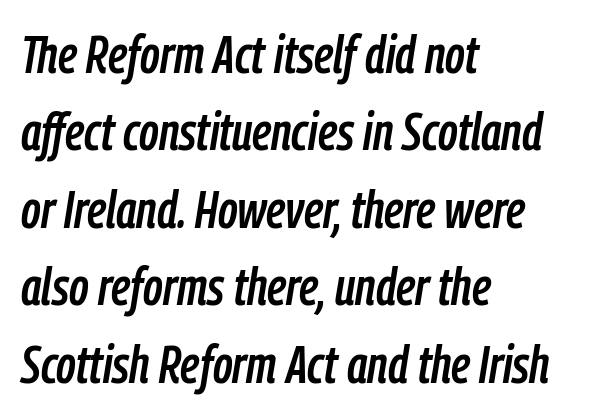
The designer left line spacing at the default. Quick note: underline off. The ragged edge is on the right, which tells us the setting is flush left. Nothing unusual about the tracking: characters are spaced as the font intends. The specimen reads as italic at a glance. Think of a printed novel: that variable character pitch is what you see here.
